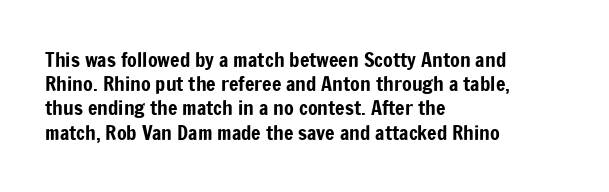
If you drew a line through each stem, it would be perfectly vertical. The line texture is even and compact thanks to regular tracking. Which margin do the lines hug? The left one — the right edge is uneven. Letters rest on an invisible, unmarked baseline.
